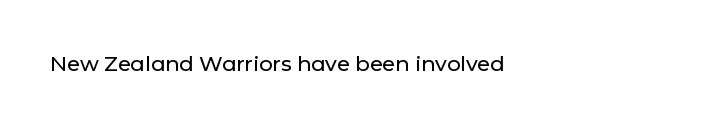
Q: Is the text italic (slanted)? A: No, it is upright.
Q: Is the text underlined? A: No.
Q: How is the paragraph aligned? A: Left-aligned.
Q: Is the spacing between letters normal or unusually wide? A: Normal.
